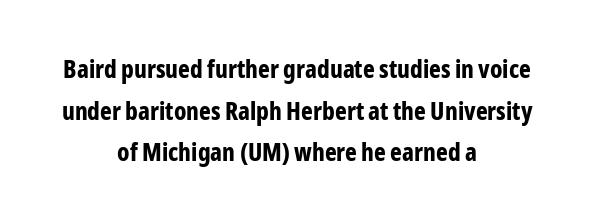
Posture: upright roman. In terms of letterspacing, this is plain default setting. The passage shown is emphatically bold. Leading: standard. The paragraph shown floats in the horizontal middle. This rendering features lettering with no underline.
